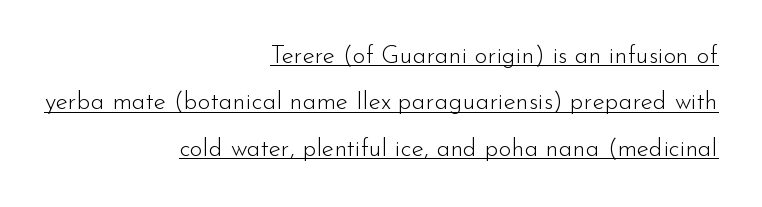
Short and long lines alike share a common ending point at right. Students, note that the glyphs here touch the page at normal intervals. Summary of weight: not heavy and not bold. Does a line run under the words? Yes, clearly.
